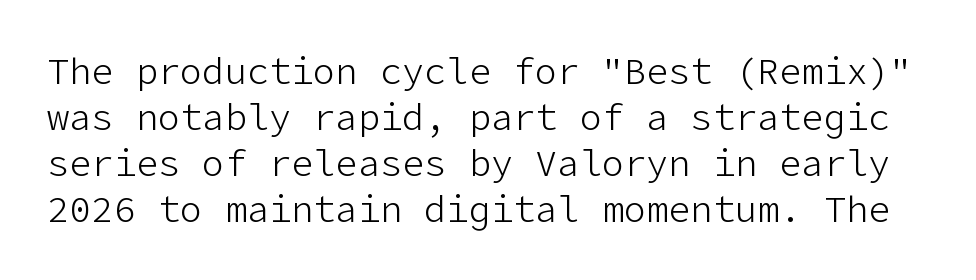
{"serif": "no", "italic": "no", "bold": "no", "weight": "light", "width": "normal", "stroke_contrast": "low", "x_height": "medium", "underline": "no", "line_spacing_ratio": 1.24, "letter_spacing": "normal", "letter_spacing_em": 0.0, "glyph_px": 37}
